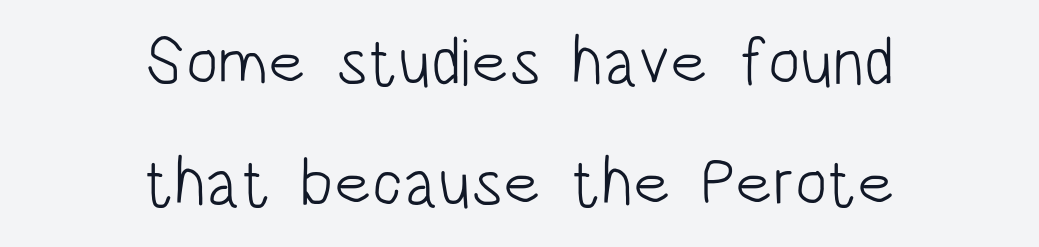
The face looks like a standard text weight, possibly lighter. The rendering keeps characters at their native spacing. A centered setting, common on invitations and titles, is used for this passage. Observe the absence of serifs on each vertical stroke in this sample.
